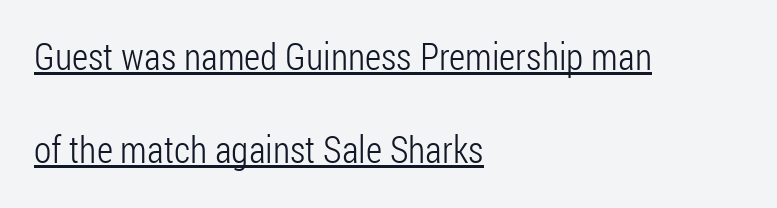
The image shows 38 px light, condensed sans-serif type, upright; set left-aligned, loose line spacing (2.45x), normal letter spacing, underlined; low stroke contrast and a medium x-height.
